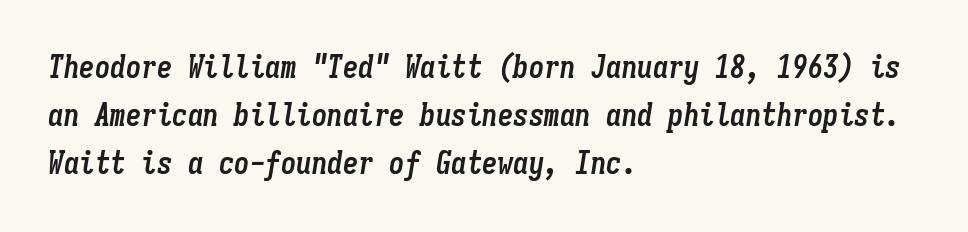
{"italic": "yes", "lean": "right", "slant_degrees": 9, "bold": "yes", "weight": "semibold", "width": "condensed", "stroke_contrast": "low", "x_height": "medium", "monospaced": "yes", "underline": "no", "align": "left", "line_spacing": "normal", "line_spacing_ratio": 1.55, "letter_spacing": "normal", "letter_spacing_em": 0.0, "glyph_px": 31}
